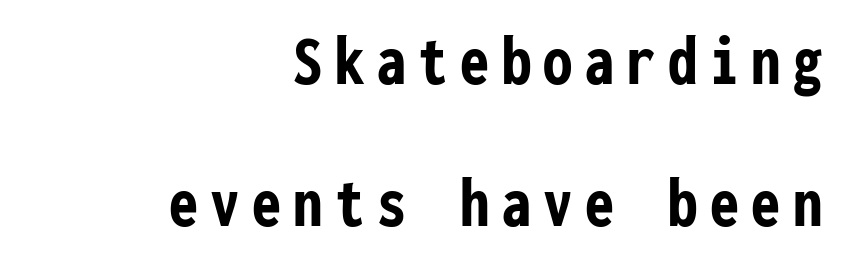
Nope, not italic — everything's standing straight. Think of a typewriter: that constant character pitch is what you see here. This rendering features lettering with no underline. Is there much room between lines? Yes — plenty of vertical air separates them. Notice how the passage keeps a crisp vertical edge on the right only.
